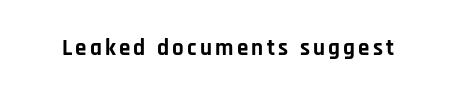
The image shows 23 px bold type, upright; set not underlined.
